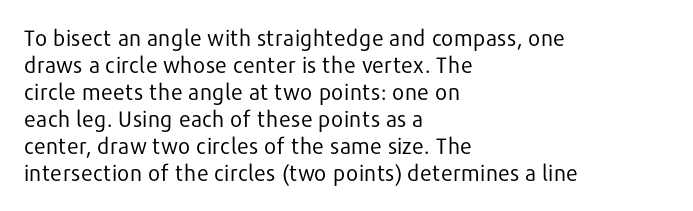
The image shows 22 px text type, upright; set left-aligned, line spacing 1.23x, normal letter spacing, not underlined.
